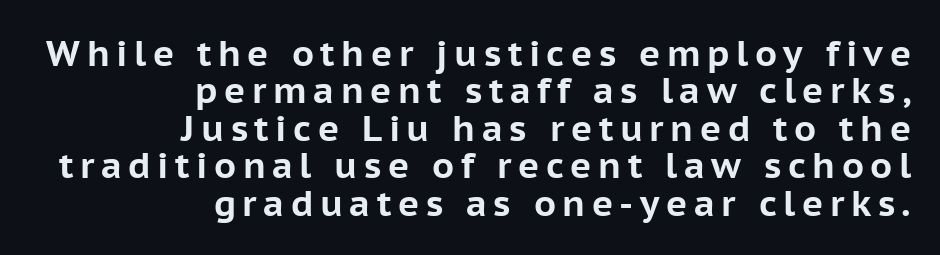
The image shows 36 px bold sans-serif type, upright; set right-aligned, tight line spacing (1.04x), not underlined; low stroke contrast and a medium x-height.
